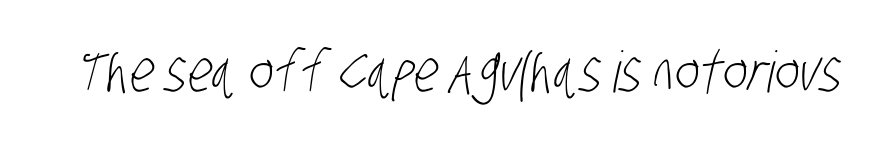
{"serif": "no", "bold": "no", "weight": "light", "width": "condensed", "stroke_contrast": "low", "x_height": "large", "monospaced": "no", "underline": "no", "letter_spacing": "normal", "letter_spacing_em": 0.0, "glyph_px": 57}
